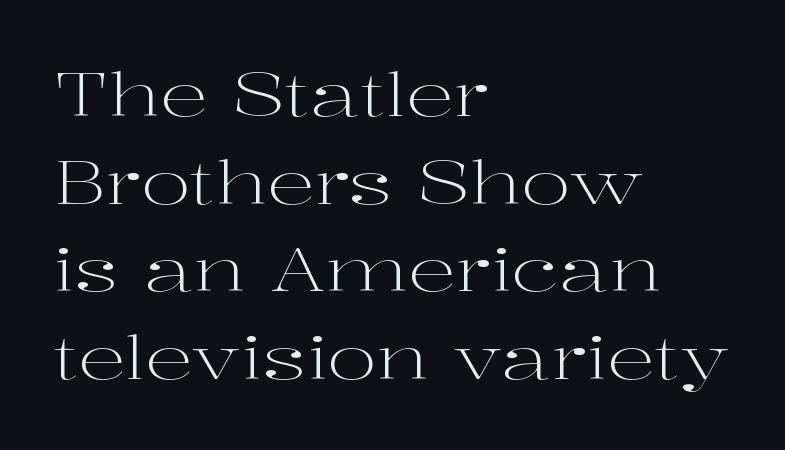
The image shows 60 px light, wide serif type, upright; set left-aligned, normal line spacing (1.46x), normal letter spacing, not underlined; high stroke contrast and a medium x-height.
